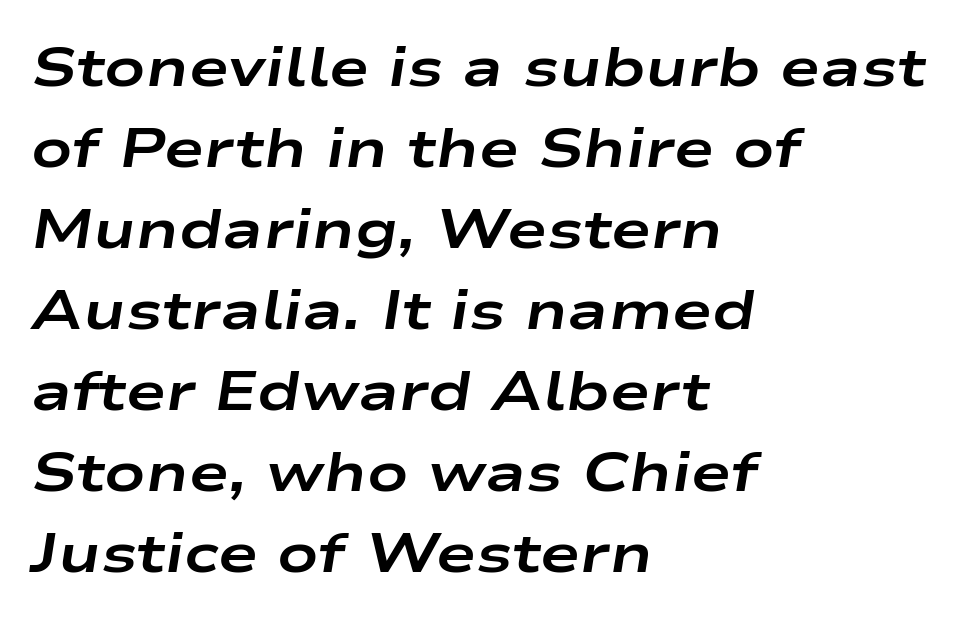
Q: Is the text bold? A: Yes.
Q: Is the text italic (slanted)? A: Yes, it leans right by about 9 degrees.
Q: Is the text underlined? A: No.
Q: How is the paragraph aligned? A: Left-aligned.
Q: Is the spacing between letters normal or unusually wide? A: Normal.
Q: Is the spacing between lines tight, normal or loose? A: Normal.
Q: Width (condensed, normal, or wide)? A: Wide.
Q: Stroke contrast? A: Low.
Q: x-height? A: Medium.
Q: Monospaced? A: No.
